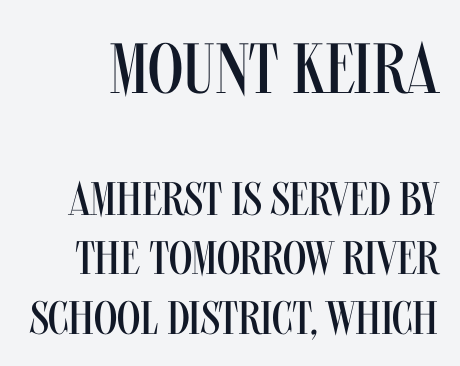
{"serif": "no", "italic": "no", "bold": "no", "weight": "regular", "width": "condensed", "stroke_contrast": "medium", "x_height": "large", "monospaced": "no", "underline": "no", "line_spacing": "normal", "line_spacing_ratio": 1.26, "letter_spacing": "normal", "letter_spacing_em": 0.0, "larger_block": "first", "size_ratio": 1.51, "glyph_px": 71}
